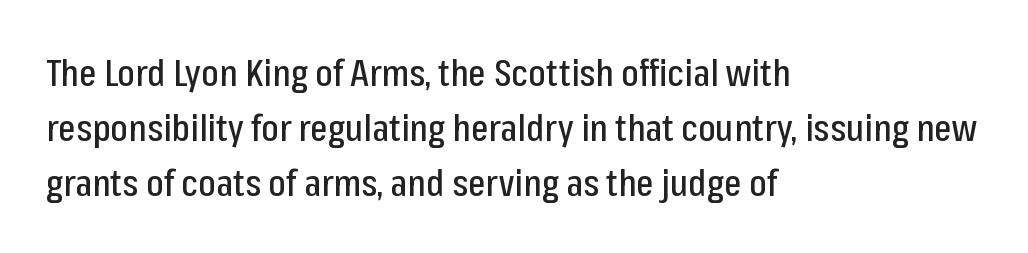
You can tell it's not italic because the verticals are truly vertical. Evenly set lines give the paragraph a standard silhouette. Look at the tracking — it's just the regular setting, nothing added. Character widths vary here, with narrow letters taking less room than wide ones. A classic flush-left, rag-right setting is used for this passage.
